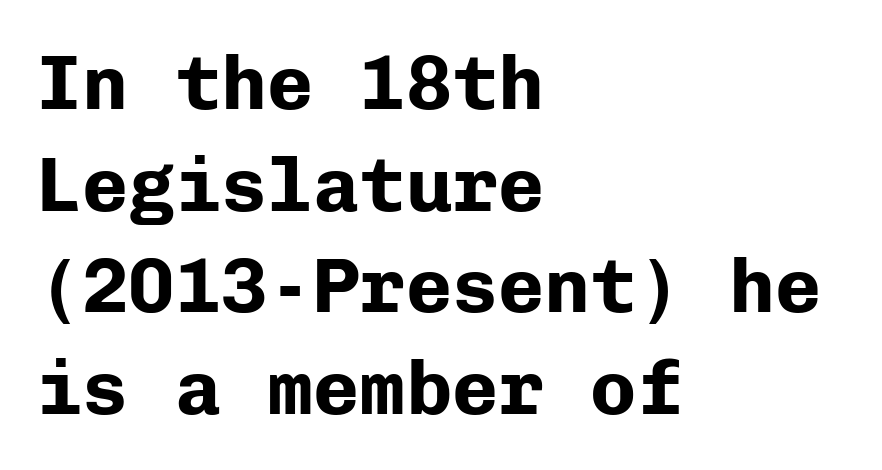
{"serif": "no", "italic": "no", "bold": "yes", "weight": "bold", "width": "normal", "stroke_contrast": "low", "x_height": "medium", "monospaced": "yes", "underline": "no", "align": "left", "line_spacing": "normal", "line_spacing_ratio": 1.32, "letter_spacing": "normal", "letter_spacing_em": 0.0, "glyph_px": 77}
